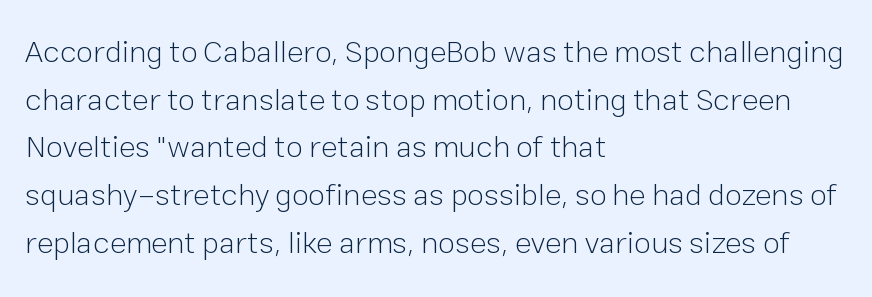
{"serif": "no", "italic": "no", "bold": "no", "weight": "light", "width": "normal", "stroke_contrast": "low", "x_height": "medium", "monospaced": "no", "underline": "no", "align": "left", "line_spacing": "normal", "line_spacing_ratio": 1.54, "letter_spacing": "normal", "letter_spacing_em": 0.0, "glyph_px": 31}
